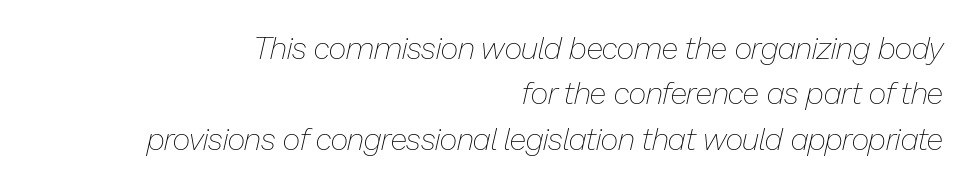
The image shows 31 px thin type, italic (leaning right); set right-aligned, normal line spacing (1.46x), normal letter spacing, not underlined; low stroke contrast and a medium x-height.
